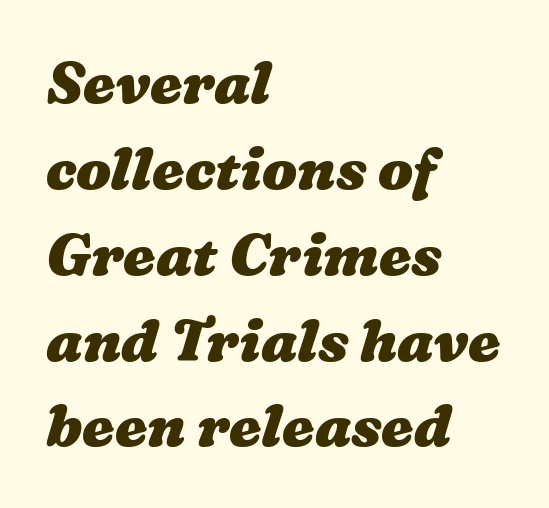
{"bold": "yes", "weight": "heavy", "width": "wide", "stroke_contrast": "medium", "x_height": "medium", "monospaced": "no", "underline": "no", "align": "left", "line_spacing": "normal", "line_spacing_ratio": 1.48, "letter_spacing": "normal", "letter_spacing_em": 0.0, "glyph_px": 58}
